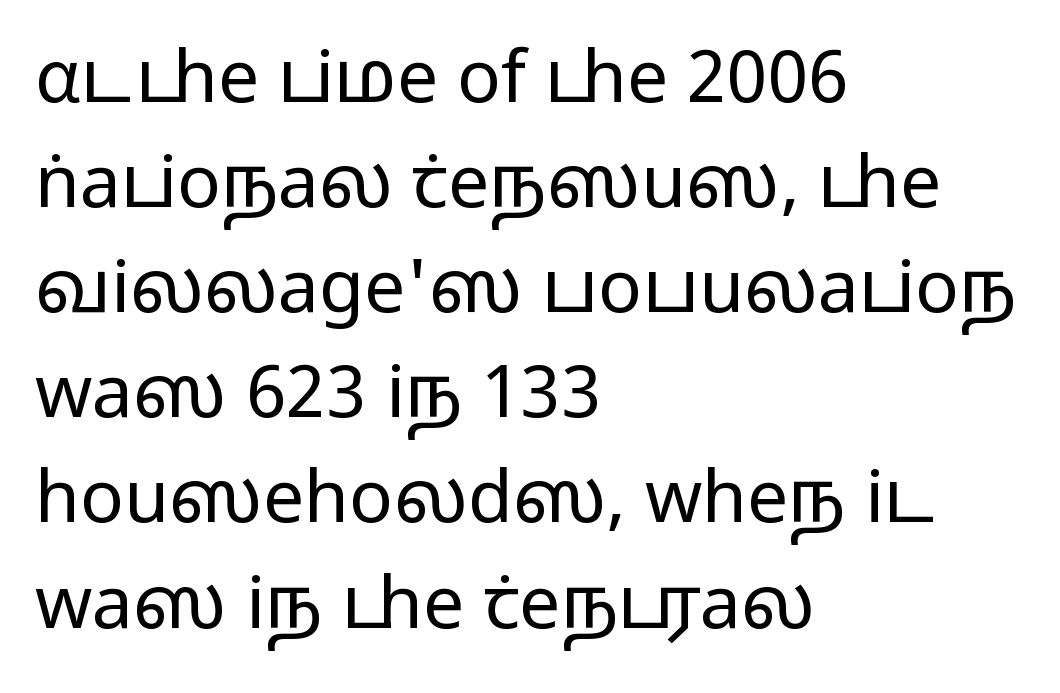
The image shows 73 px light, wide sans-serif type, upright; set left-aligned, normal line spacing (1.44x), normal letter spacing, not underlined; low stroke contrast and a medium x-height.
